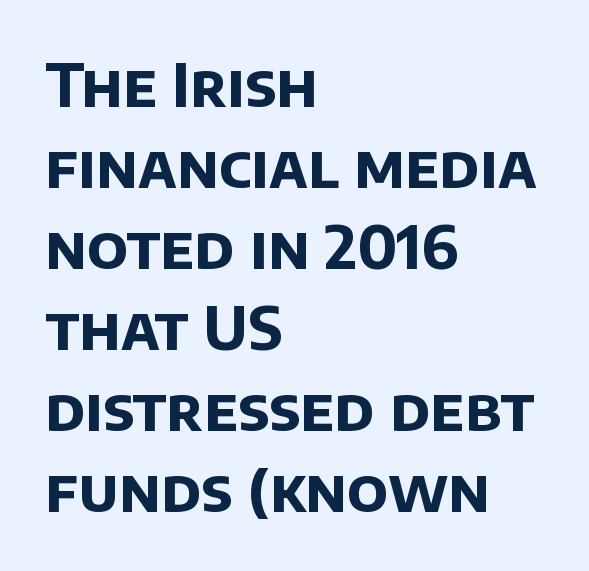
This sample has the flowing, uneven cadence of proportional lettering. In terms of letterspacing, this is plain default setting. Chunky letters — that's bold for sure. The paragraph shown leans on its left margin. This block has exactly the height ordinary leading produces.
